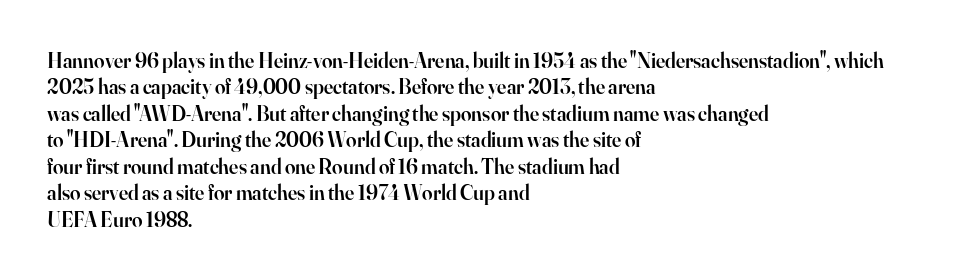
{"italic": "no", "bold": "semi", "underline": "no", "align": "left", "line_spacing": "normal", "line_spacing_ratio": 1.26, "letter_spacing": "normal", "letter_spacing_em": 0.0, "glyph_px": 21}
